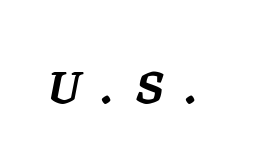
Q: Is the text bold? A: Yes.
Q: Is the text italic (slanted)? A: Yes, it leans right by about 11 degrees.
Q: Is the text underlined? A: No.
Q: Is the spacing between letters normal or unusually wide? A: Unusually wide.
Q: Width (condensed, normal, or wide)? A: Normal.
Q: Stroke contrast? A: Low.
Q: x-height? A: Medium.
Q: Monospaced? A: No.
